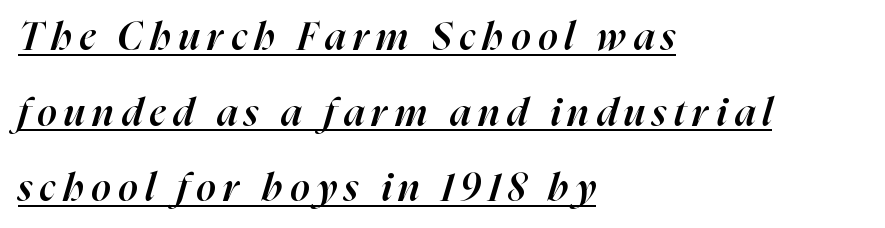
The image shows 39 px semibold type, italic (leaning right); set left-aligned, loose line spacing (1.94x), underlined; high stroke contrast and a medium x-height.
